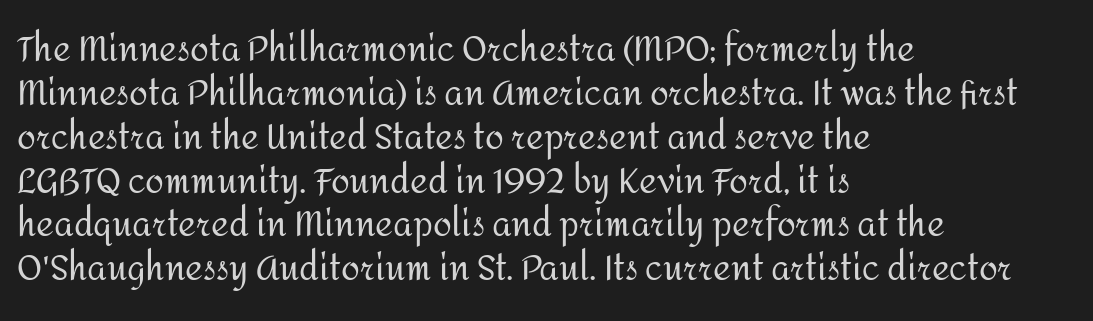
What's the leading like? Ordinary, nothing unusual. Standard letterfit; no display-style spreading of the glyphs. Ordinary non-slanted type is in use. Varying glyph widths throughout — classic text-font behaviour. Left-aligned paragraph, ragged on the right. A bare baseline throughout the passage.
